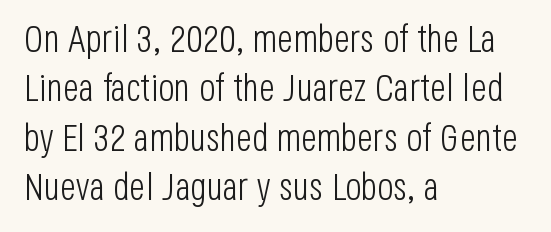
{"serif": "no", "italic": "no", "bold": "no", "weight": "light", "width": "condensed", "stroke_contrast": "low", "x_height": "large", "monospaced": "no", "underline": "no", "align": "left", "line_spacing": "normal", "line_spacing_ratio": 1.3, "letter_spacing": "normal", "letter_spacing_em": 0.0, "glyph_px": 38}
